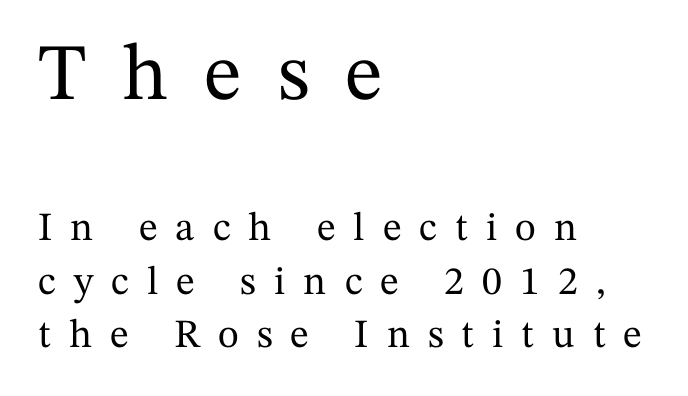
Q: Is the text italic (slanted)? A: No, it is upright.
Q: Is the typeface a serif or a sans-serif typeface? A: Serif.
Q: Is the text underlined? A: No.
Q: How is the paragraph aligned? A: Left-aligned.
Q: Is the spacing between letters normal or unusually wide? A: Unusually wide.
Q: Is the spacing between lines tight, normal or loose? A: Normal.
Q: Which block of text is set in a larger size, the first (top) or the second (bottom)? A: The first (top) one.
Q: Width (condensed, normal, or wide)? A: Normal.
Q: Stroke contrast? A: Medium.
Q: x-height? A: Medium.
Q: Monospaced? A: No.
